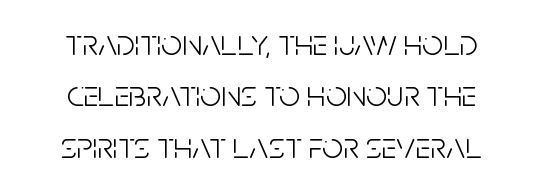
Q: Is the text bold? A: No.
Q: Is the text italic (slanted)? A: No, it is upright.
Q: Is the typeface a serif or a sans-serif typeface? A: Sans-serif.
Q: Is the text underlined? A: No.
Q: How is the paragraph aligned? A: Centered.
Q: Is the spacing between letters normal or unusually wide? A: Normal.
Q: Is the spacing between lines tight, normal or loose? A: Normal.
Q: Width (condensed, normal, or wide)? A: Condensed.
Q: Stroke contrast? A: Low.
Q: x-height? A: Large.
Q: Monospaced? A: No.
